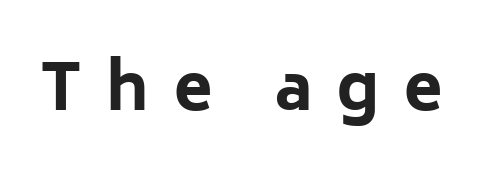
The image shows 63 px bold sans-serif type, upright; set unusually wide letter spacing (+0.39 em), not underlined; low stroke contrast and a medium x-height.
